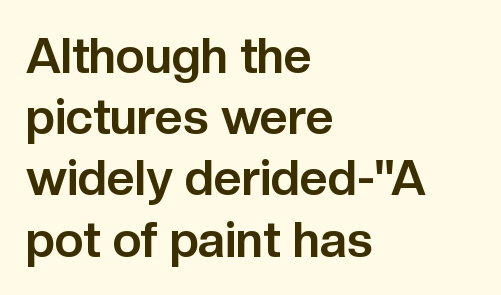
A typesetter would label this face a sans. The text block is weighted toward the left margin, trailing off unevenly rightward. Chunky letters — that's bold for sure. Note the varied advance widths — an 'i' is clearly narrower than an 'm'. This sample uses plain, unmodified letter spacing.
